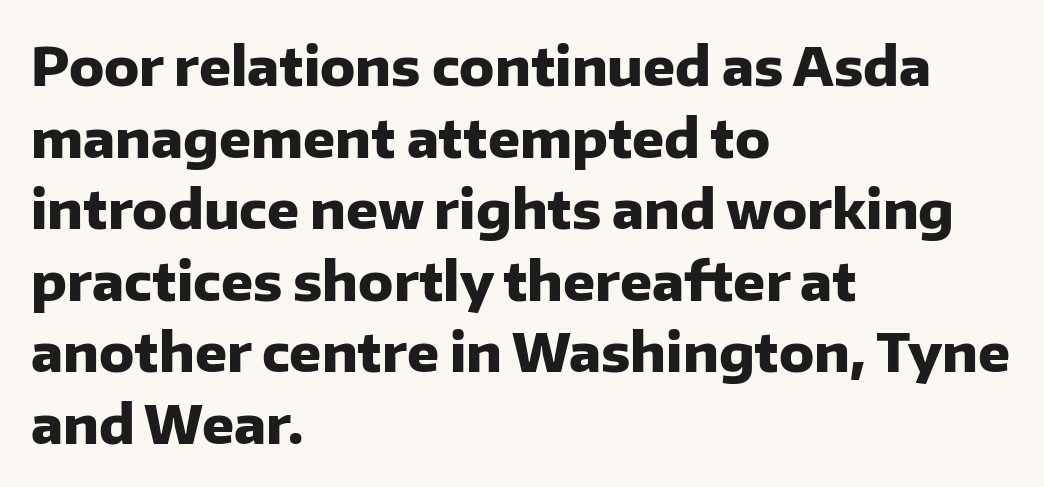
The image shows 53 px heavy sans-serif type, upright; set left-aligned, normal line spacing (1.35x), normal letter spacing, not underlined; low stroke contrast and a medium x-height.
